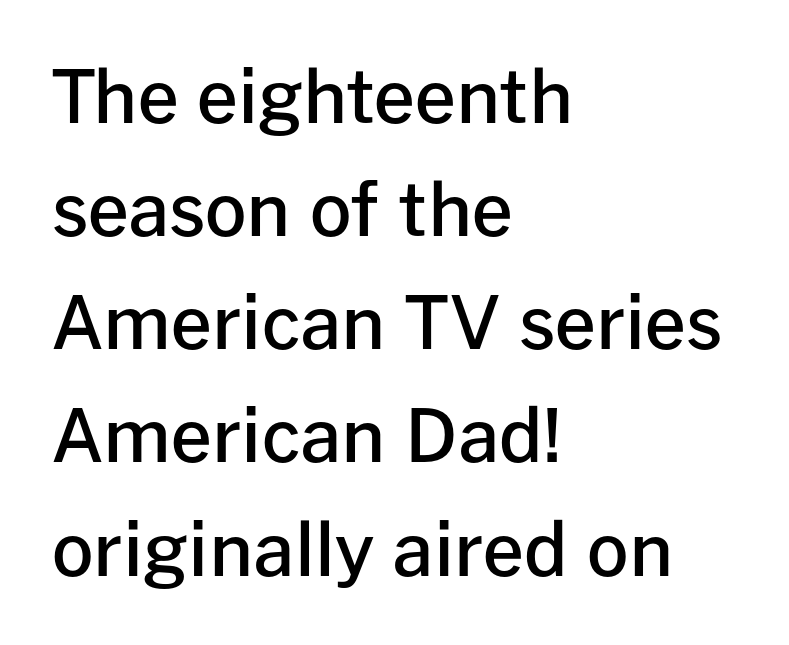
Plain, unruled lines of type. These words are printed semibold, heavier than regular yet not bold. To sum up the face: it is a sans, with no serifs. The text block is weighted toward the left margin, trailing off unevenly rightward. Tracking here is standard; glyphs follow each other at the usual distance.
